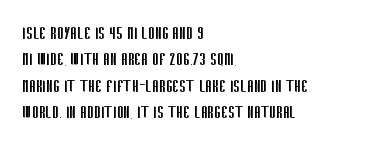
Q: Is the text bold? A: No.
Q: Is the text italic (slanted)? A: No, it is upright.
Q: Is the text underlined? A: No.
Q: How is the paragraph aligned? A: Left-aligned.
Q: Is the spacing between letters normal or unusually wide? A: Normal.
Q: Is the spacing between lines tight, normal or loose? A: Normal.
